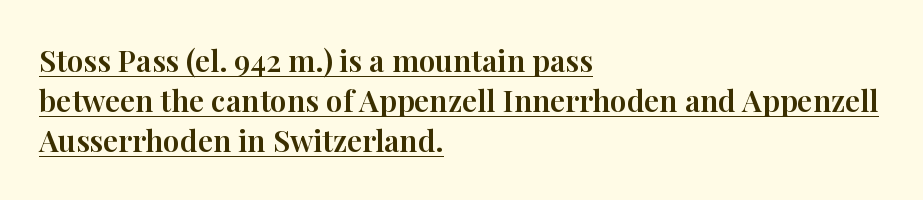
The letters stand straight up with perfectly vertical stems. The setting favours the left margin, as ordinary paragraphs usually do. How are the letters spaced? Ordinarily, with no added tracking. Here the designer chose a conventional face with non-uniform glyph widths.
